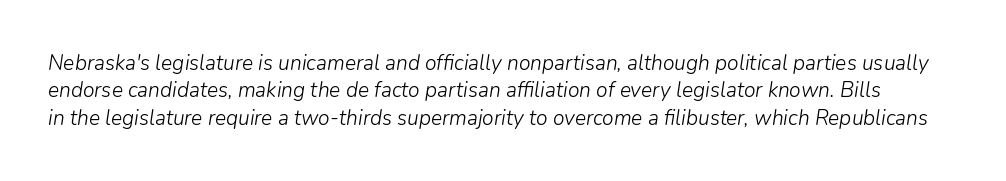
{"italic": "yes", "lean": "right", "slant_degrees": 9, "bold": "no", "underline": "no", "line_spacing": "normal", "line_spacing_ratio": 1.3, "letter_spacing": "normal", "letter_spacing_em": 0.0, "glyph_px": 21}
